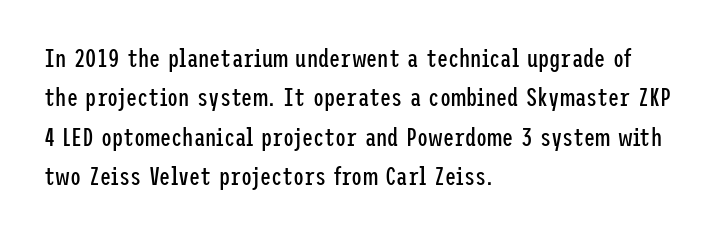
This block has exactly the height ordinary leading produces. Heft: none added — not bold. The face used here is rendered with its standard letterfit. Horizontally, the lines are justified to the leading edge only.
